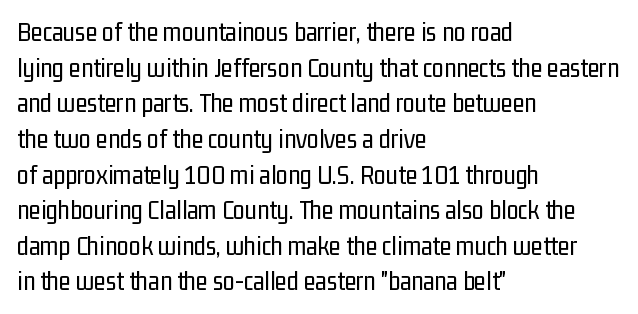
Notice how descenders clear the ascenders below comfortably — that's standard leading. Rule under the text: the space is simply empty. This rendering uses left alignment, leaving the right contour irregular. The type sits square on the baseline with zero lean. The font sits on the lighter half of the weight spectrum, regular included. The gaps between neighbouring characters are ordinary and unremarkable.
